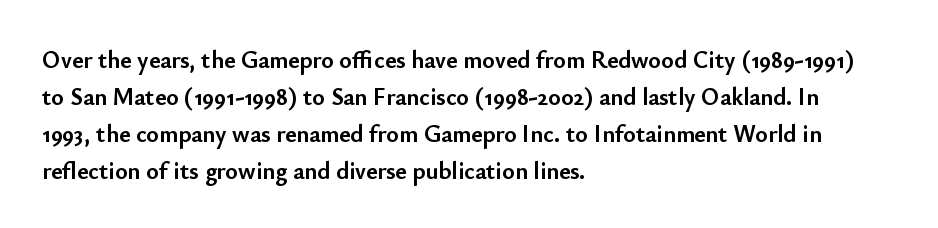
Q: Is the text bold? A: Yes.
Q: Is the text italic (slanted)? A: No, it is upright.
Q: Is the text underlined? A: No.
Q: How is the paragraph aligned? A: Left-aligned.
Q: Is the spacing between letters normal or unusually wide? A: Normal.
Q: Is the spacing between lines tight, normal or loose? A: Normal.
